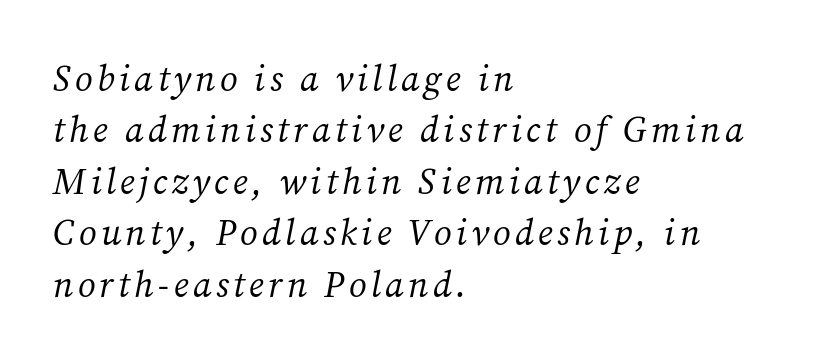
The image shows 36 px regular-weight serif type, italic (leaning right); set left-aligned, normal line spacing (1.43x), not underlined; medium stroke contrast and a medium x-height.
